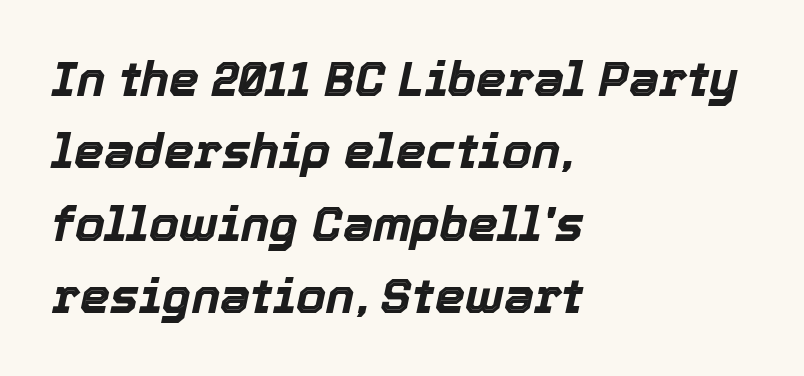
Q: Is the text bold? A: Yes.
Q: Is the text italic (slanted)? A: Yes, it leans right by about 12 degrees.
Q: Is the text underlined? A: No.
Q: How is the paragraph aligned? A: Left-aligned.
Q: Is the spacing between letters normal or unusually wide? A: Normal.
Q: Is the spacing between lines tight, normal or loose? A: Normal.
Q: Width (condensed, normal, or wide)? A: Normal.
Q: x-height? A: Medium.
Q: Monospaced? A: No.
